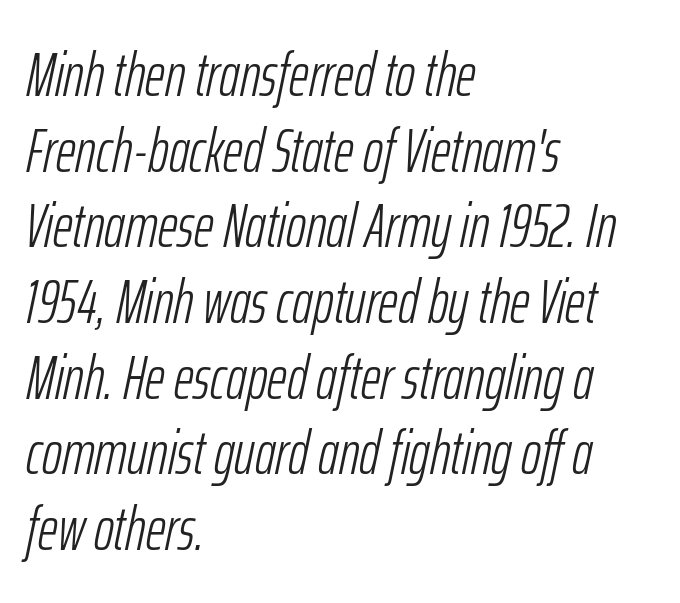
Q: Is the text bold? A: No.
Q: Is the text italic (slanted)? A: Yes, it leans right by about 12 degrees.
Q: Is the text underlined? A: No.
Q: How is the paragraph aligned? A: Left-aligned.
Q: Is the spacing between letters normal or unusually wide? A: Normal.
Q: Width (condensed, normal, or wide)? A: Condensed.
Q: Stroke contrast? A: Low.
Q: x-height? A: Medium.
Q: Monospaced? A: No.
